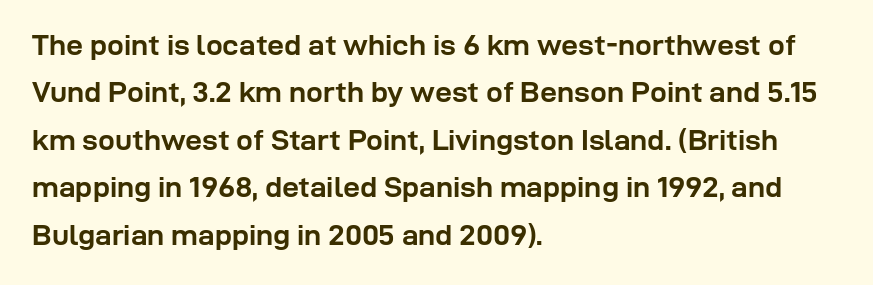
Q: Is the text bold? A: Yes.
Q: Is the text italic (slanted)? A: No, it is upright.
Q: Is the typeface a serif or a sans-serif typeface? A: Sans-serif.
Q: Is the text underlined? A: No.
Q: How is the paragraph aligned? A: Left-aligned.
Q: Is the spacing between letters normal or unusually wide? A: Normal.
Q: Is the spacing between lines tight, normal or loose? A: Normal.
Q: Width (condensed, normal, or wide)? A: Normal.
Q: Stroke contrast? A: Low.
Q: x-height? A: Medium.
Q: Monospaced? A: No.
